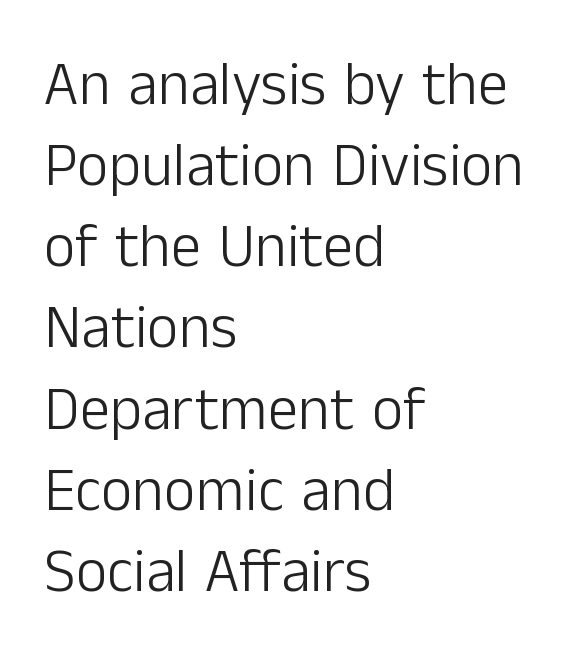
{"serif": "no", "italic": "no", "bold": "no", "weight": "light", "width": "normal", "stroke_contrast": "low", "x_height": "medium", "monospaced": "no", "underline": "no", "align": "left", "line_spacing": "normal", "line_spacing_ratio": 1.33, "letter_spacing": "normal", "letter_spacing_em": 0.0, "glyph_px": 61}
